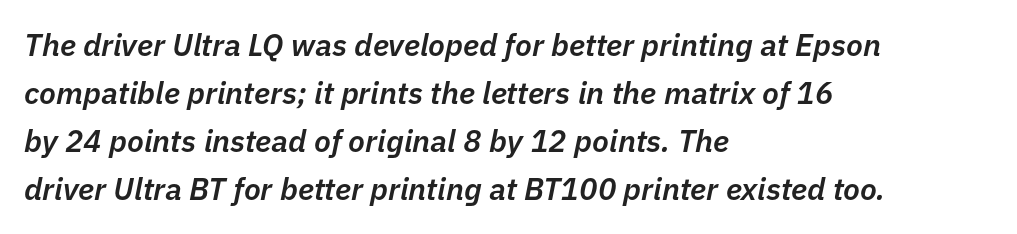
Q: Is the text bold? A: Semi-bold.
Q: Is the text italic (slanted)? A: Yes, it leans right by about 11 degrees.
Q: Is the text underlined? A: No.
Q: How is the paragraph aligned? A: Left-aligned.
Q: Is the spacing between letters normal or unusually wide? A: Normal.
Q: Is the spacing between lines tight, normal or loose? A: Normal.
Q: Width (condensed, normal, or wide)? A: Normal.
Q: Stroke contrast? A: Low.
Q: x-height? A: Medium.
Q: Monospaced? A: No.
